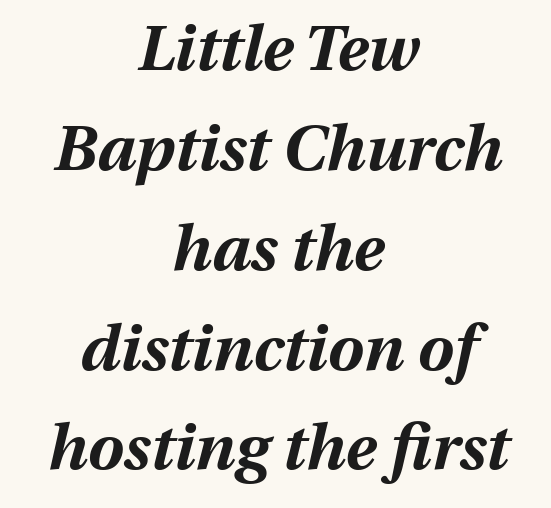
This sample keeps an unexceptional amount of space between lines. Look at the stroke-to-counter ratio: heavy, a bold. A clean baseline with only descenders dipping below it. There's an unmistakable incline to the writing here.
